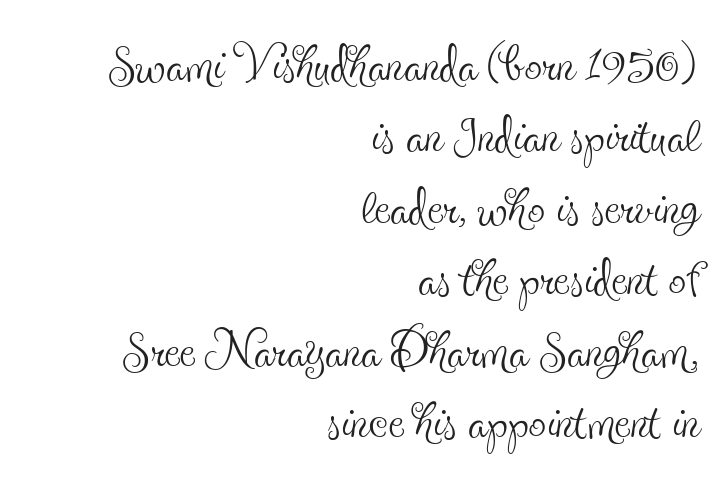
Nobody touched the tracking dial on this one. These lines are rendered in a variable-pitch font. The cut favours lightness, reaching ordinary text weight at its darkest. The designer went with a serif here, giving each stem small feet. Does the leading feel generous? Not at all — it's pinched.
